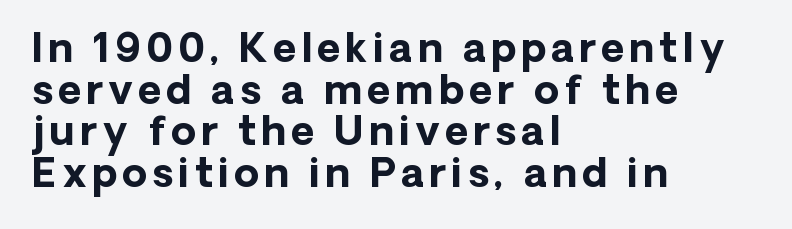
The image shows 40 px bold sans-serif type, upright; set left-aligned, tight line spacing (1.04x), not underlined; low stroke contrast and a medium x-height.
